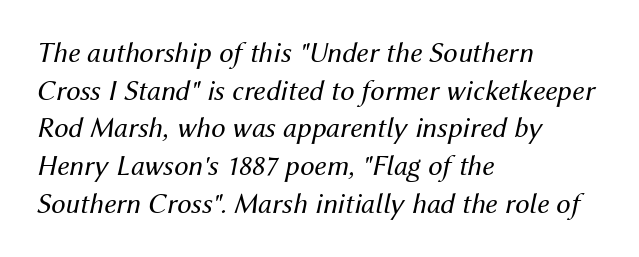
{"italic": "yes", "lean": "right", "slant_degrees": 12, "bold": "no", "weight": "regular", "width": "normal", "stroke_contrast": "medium", "x_height": "medium", "monospaced": "no", "underline": "no", "align": "left", "line_spacing": "normal", "line_spacing_ratio": 1.3, "letter_spacing": "normal", "letter_spacing_em": 0.0, "glyph_px": 29}
